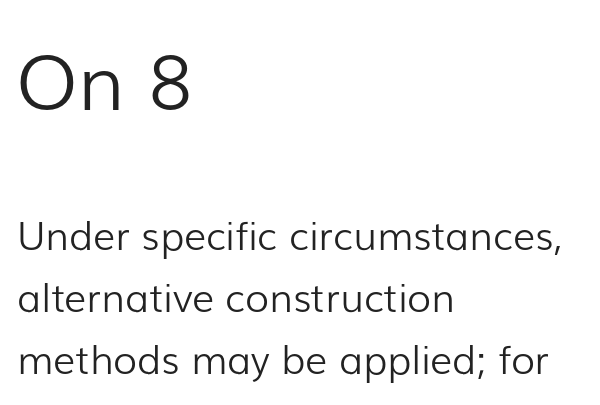
Q: Is the text bold? A: No.
Q: Is the text italic (slanted)? A: No, it is upright.
Q: Is the typeface a serif or a sans-serif typeface? A: Sans-serif.
Q: Is the text underlined? A: No.
Q: How is the paragraph aligned? A: Left-aligned.
Q: Is the spacing between letters normal or unusually wide? A: Normal.
Q: Is the spacing between lines tight, normal or loose? A: Normal.
Q: Which block of text is set in a larger size, the first (top) or the second (bottom)? A: The first (top) one.
Q: Width (condensed, normal, or wide)? A: Normal.
Q: Stroke contrast? A: Low.
Q: x-height? A: Medium.
Q: Monospaced? A: No.
